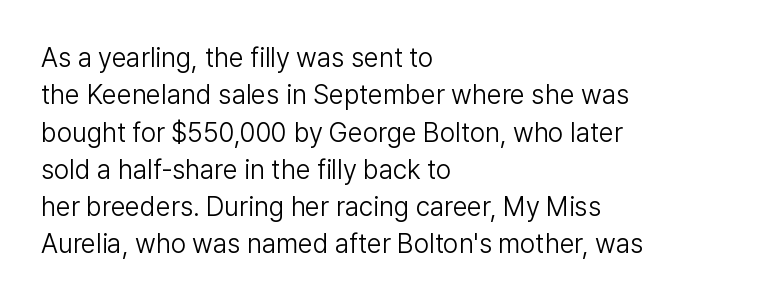
Q: Is the text bold? A: No.
Q: Is the text italic (slanted)? A: No, it is upright.
Q: Is the text underlined? A: No.
Q: How is the paragraph aligned? A: Left-aligned.
Q: Is the spacing between letters normal or unusually wide? A: Normal.
Q: Is the spacing between lines tight, normal or loose? A: Normal.
